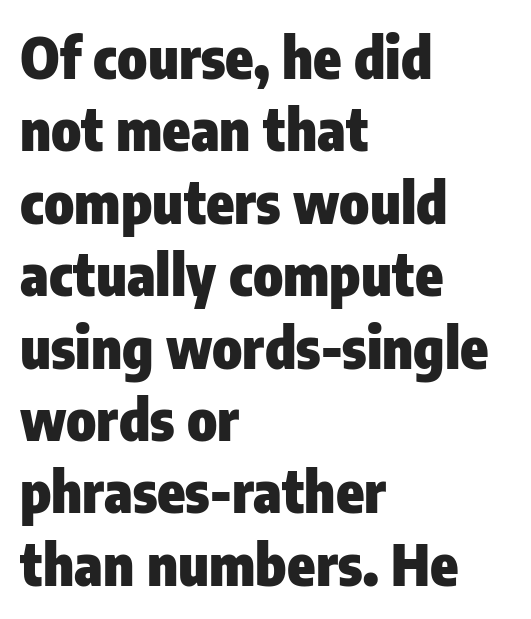
Q: Is the text bold? A: Yes.
Q: Is the text italic (slanted)? A: No, it is upright.
Q: Is the typeface a serif or a sans-serif typeface? A: Sans-serif.
Q: Is the text underlined? A: No.
Q: How is the paragraph aligned? A: Left-aligned.
Q: Is the spacing between letters normal or unusually wide? A: Normal.
Q: Is the spacing between lines tight, normal or loose? A: Normal.
Q: Width (condensed, normal, or wide)? A: Condensed.
Q: Stroke contrast? A: Low.
Q: x-height? A: Medium.
Q: Monospaced? A: No.
